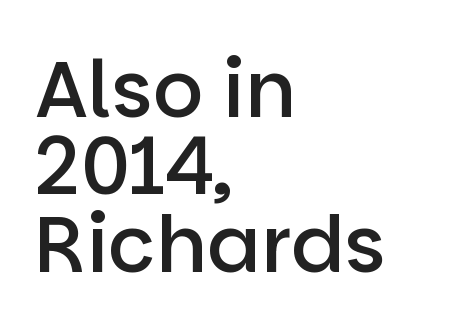
The image shows 79 px semibold sans-serif type, upright; set left-aligned, tight line spacing (0.98x), normal letter spacing, not underlined; low stroke contrast and a large x-height.
